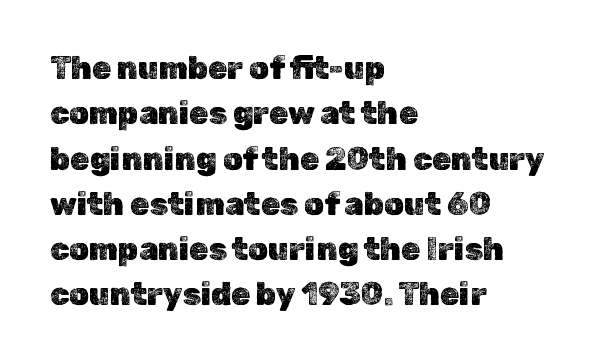
A roman cut, with each character standing at attention. Observe the ordinary spacing: letters are neighbours, not strangers. Here the designer chose a conventional face with non-uniform glyph widths. The gap between lines stays unmarked. This sample keeps an unexceptional amount of space between lines.
